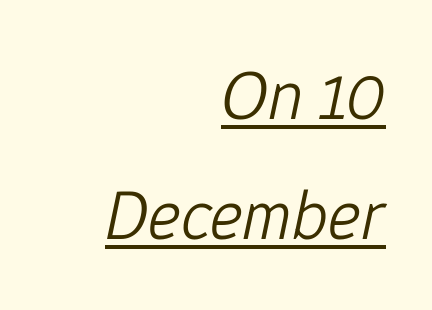
{"italic": "yes", "lean": "right", "slant_degrees": 12, "bold": "no", "weight": "light", "width": "normal", "stroke_contrast": "low", "x_height": "medium", "monospaced": "no", "underline": "yes", "align": "right", "line_spacing_ratio": 1.72, "letter_spacing": "normal", "letter_spacing_em": 0.0, "glyph_px": 70}
